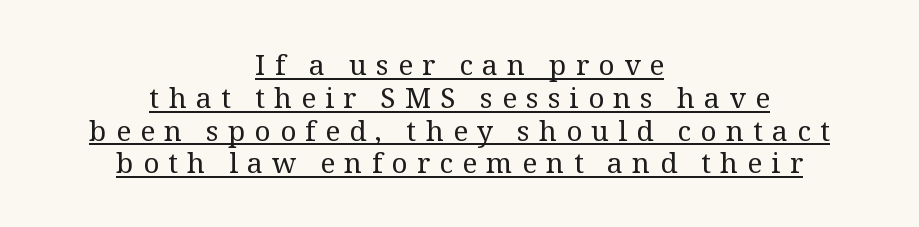
Q: Is the text bold? A: No.
Q: Is the text italic (slanted)? A: No, it is upright.
Q: Is the typeface a serif or a sans-serif typeface? A: Serif.
Q: Is the text underlined? A: Yes.
Q: How is the paragraph aligned? A: Centered.
Q: Is the spacing between letters normal or unusually wide? A: Unusually wide.
Q: Width (condensed, normal, or wide)? A: Normal.
Q: Stroke contrast? A: Medium.
Q: x-height? A: Medium.
Q: Monospaced? A: No.
